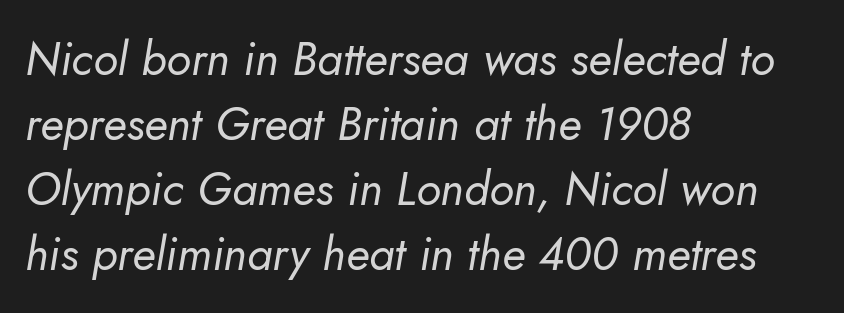
The image shows 46 px regular-weight type, italic (leaning right); set left-aligned, normal line spacing (1.41x), normal letter spacing, not underlined; low stroke contrast and a small x-height.
